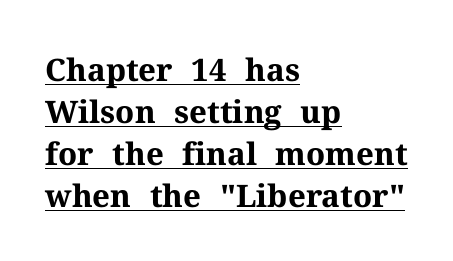
The image shows 31 px bold serif type, upright; set left-aligned, normal line spacing (1.35x), normal letter spacing, underlined; medium stroke contrast and a medium x-height.
